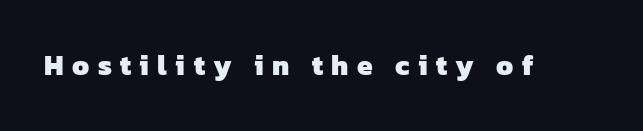
The image shows 28 px heavy sans-serif type; set unusually wide letter spacing (+0.3 em), not underlined; low stroke contrast and a medium x-height.
